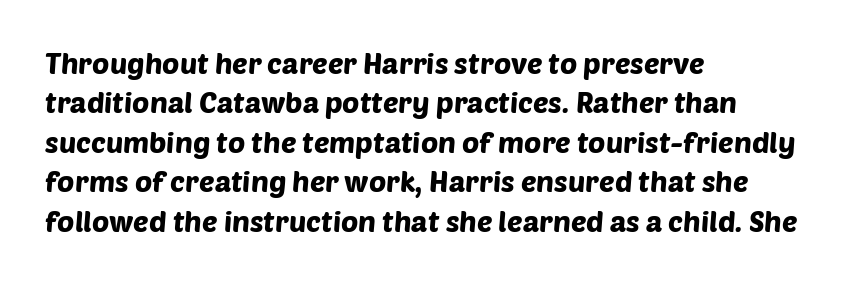
Character widths vary here, with narrow letters taking less room than wide ones. The typesetter chose a ragged-right arrangement here. Does the type have serifs? No, each stem ends abruptly. Rule under the text: the space is simply empty. This block has exactly the height ordinary leading produces.
